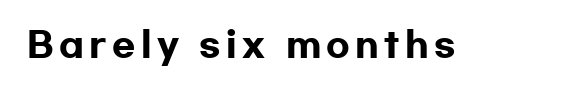
Q: Is the text bold? A: Yes.
Q: Is the text italic (slanted)? A: No, it is upright.
Q: Is the typeface a serif or a sans-serif typeface? A: Sans-serif.
Q: Is the text underlined? A: No.
Q: Width (condensed, normal, or wide)? A: Wide.
Q: Stroke contrast? A: Low.
Q: x-height? A: Medium.
Q: Monospaced? A: No.
